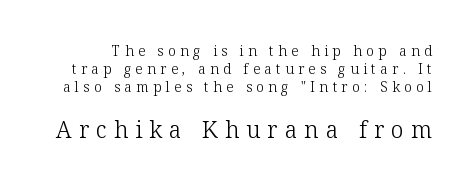
{"italic": "no", "bold": "no", "underline": "no", "line_spacing": "normal", "line_spacing_ratio": 1.28, "letter_spacing": "wide", "letter_spacing_em": 0.31, "larger_block": "second", "size_ratio": 1.64, "glyph_px": 23}
